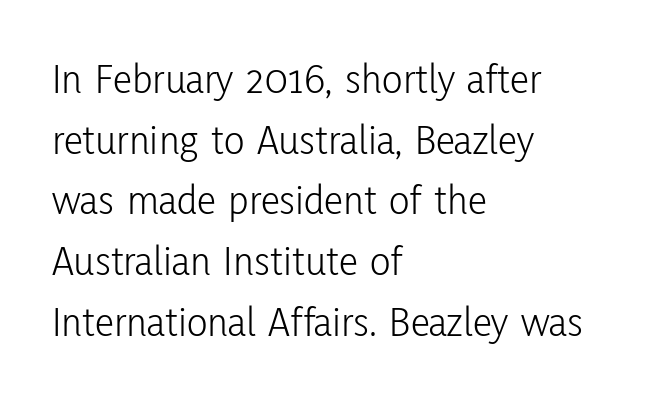
{"serif": "no", "italic": "no", "bold": "no", "weight": "light", "width": "condensed", "stroke_contrast": "low", "x_height": "medium", "monospaced": "no", "underline": "no", "align": "left", "line_spacing": "normal", "line_spacing_ratio": 1.41, "letter_spacing": "normal", "letter_spacing_em": 0.0, "glyph_px": 43}
